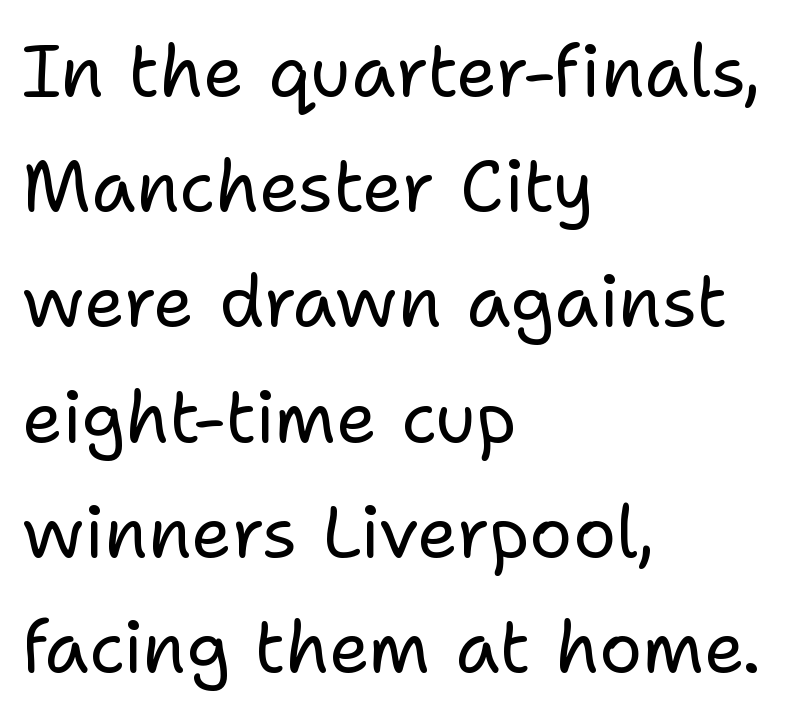
Q: Is the text bold? A: No.
Q: Is the text italic (slanted)? A: No, it is upright.
Q: Is the typeface a serif or a sans-serif typeface? A: Sans-serif.
Q: Is the text underlined? A: No.
Q: How is the paragraph aligned? A: Left-aligned.
Q: Is the spacing between letters normal or unusually wide? A: Normal.
Q: Is the spacing between lines tight, normal or loose? A: Normal.
Q: Width (condensed, normal, or wide)? A: Normal.
Q: Stroke contrast? A: Low.
Q: x-height? A: Medium.
Q: Monospaced? A: No.
